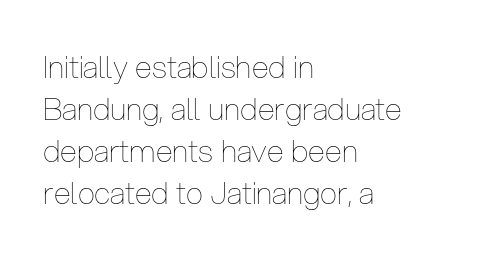
The passage shown has conventional tracking throughout. The typesetter chose a ragged-right arrangement here. These glyphs show unthickened strokes, regular width or finer. A typesetter would call this proportional, since set widths differ per character. Lines of text with bare space underneath. Compared with typical paragraphs, the rows here are spaced about the same.
